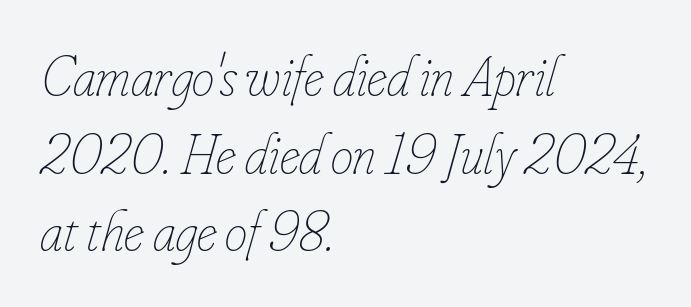
The text block is weighted toward the left margin, trailing off unevenly rightward. Every character sits at an angle, as italics do. The string is rendered with underlining switched off. Is this a fixed-width face? No — the glyphs have proportional, varying widths. Weight: regular or lighter. What's the leading like? Ordinary, nothing unusual.
